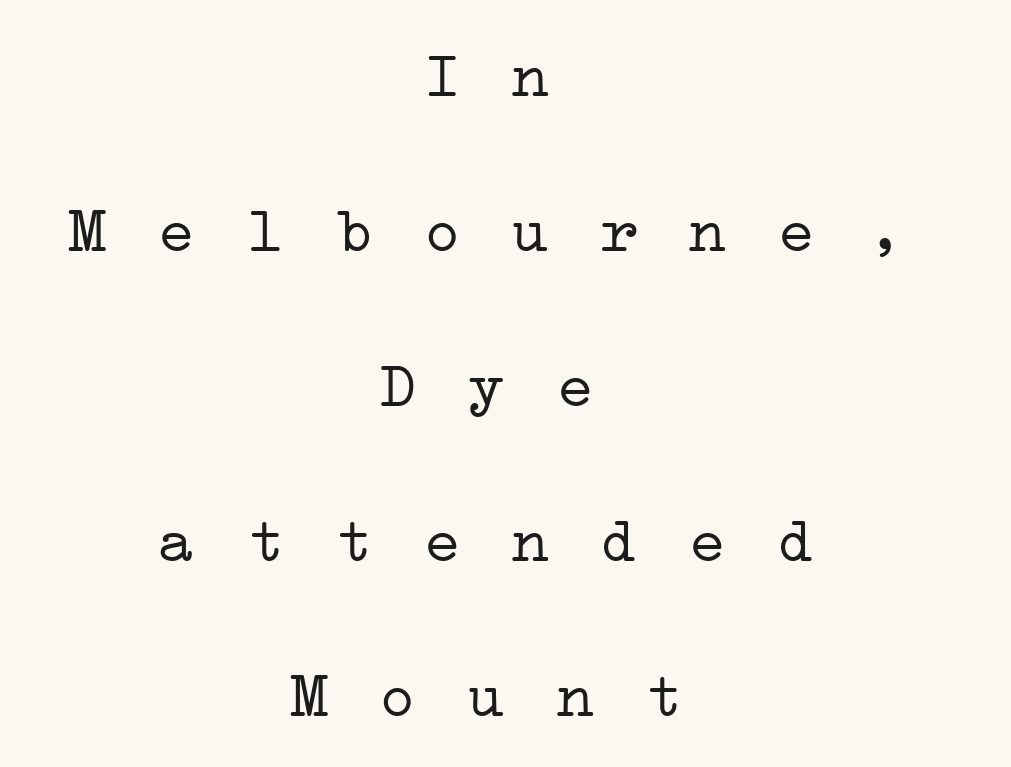
{"serif": "yes", "bold": "no", "weight": "light", "width": "wide", "stroke_contrast": "low", "x_height": "medium", "monospaced": "yes", "underline": "no", "align": "center", "line_spacing": "loose", "line_spacing_ratio": 2.42, "glyph_px": 64}
